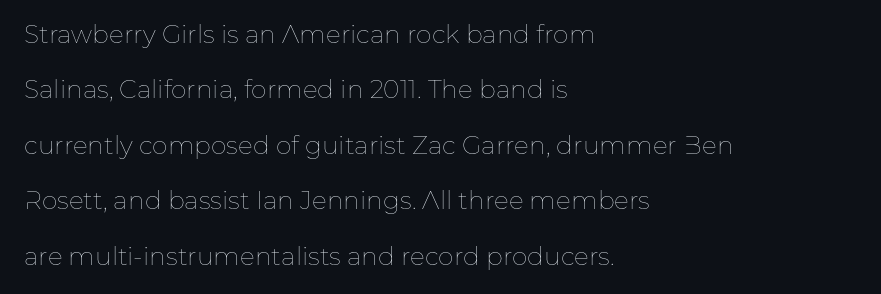
Q: Is the text bold? A: No.
Q: Is the text italic (slanted)? A: No, it is upright.
Q: Is the text underlined? A: No.
Q: How is the paragraph aligned? A: Left-aligned.
Q: Is the spacing between letters normal or unusually wide? A: Normal.
Q: Is the spacing between lines tight, normal or loose? A: Loose.
